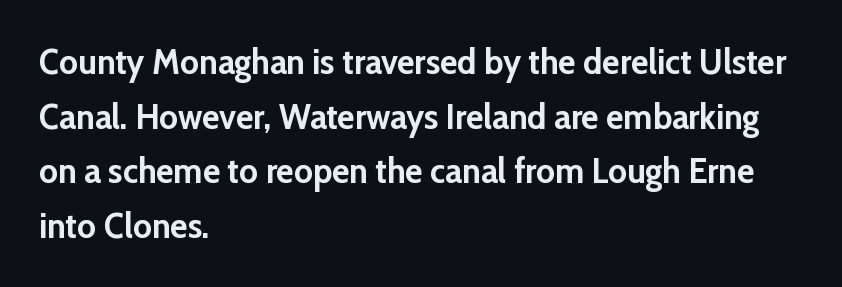
Q: Is the text bold? A: Yes.
Q: Is the text italic (slanted)? A: No, it is upright.
Q: Is the typeface a serif or a sans-serif typeface? A: Sans-serif.
Q: Is the text underlined? A: No.
Q: How is the paragraph aligned? A: Left-aligned.
Q: Is the spacing between letters normal or unusually wide? A: Normal.
Q: Is the spacing between lines tight, normal or loose? A: Normal.
Q: Width (condensed, normal, or wide)? A: Normal.
Q: Stroke contrast? A: Low.
Q: x-height? A: Medium.
Q: Monospaced? A: No.
